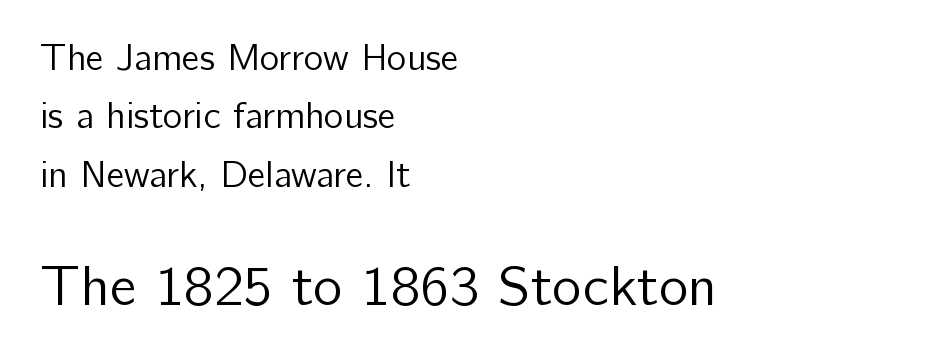
{"serif": "no", "italic": "no", "bold": "no", "weight": "regular", "width": "normal", "stroke_contrast": "low", "x_height": "medium", "monospaced": "no", "underline": "no", "align": "left", "line_spacing": "normal", "line_spacing_ratio": 1.58, "letter_spacing": "normal", "letter_spacing_em": 0.0, "larger_block": "second", "size_ratio": 1.51, "glyph_px": 56}
